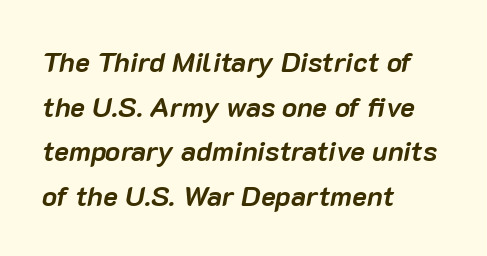
The image shows 28 px semibold type, italic (leaning right); set left-aligned, normal line spacing (1.59x), normal letter spacing, not underlined; low stroke contrast and a medium x-height.
